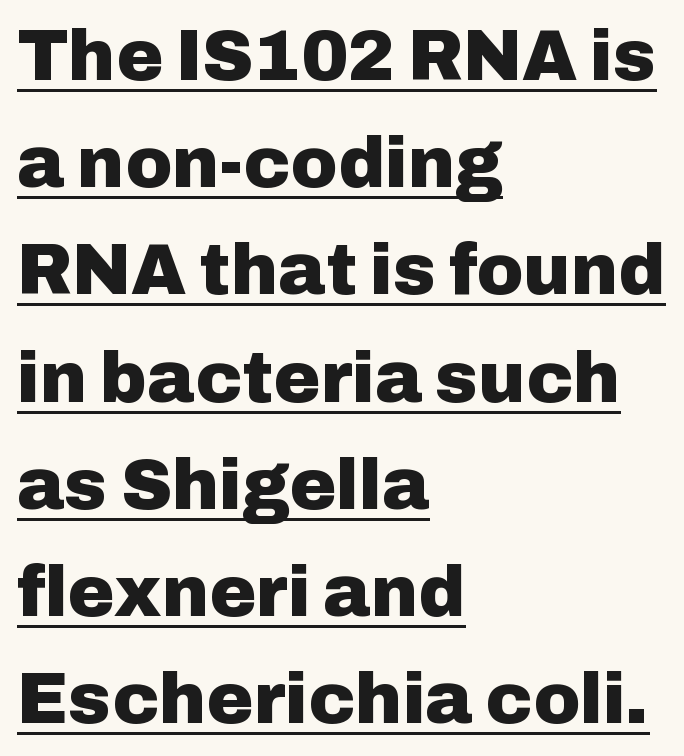
The image shows 71 px heavy sans-serif type, upright; set left-aligned, normal line spacing (1.51x), normal letter spacing, underlined; low stroke contrast and a medium x-height.
